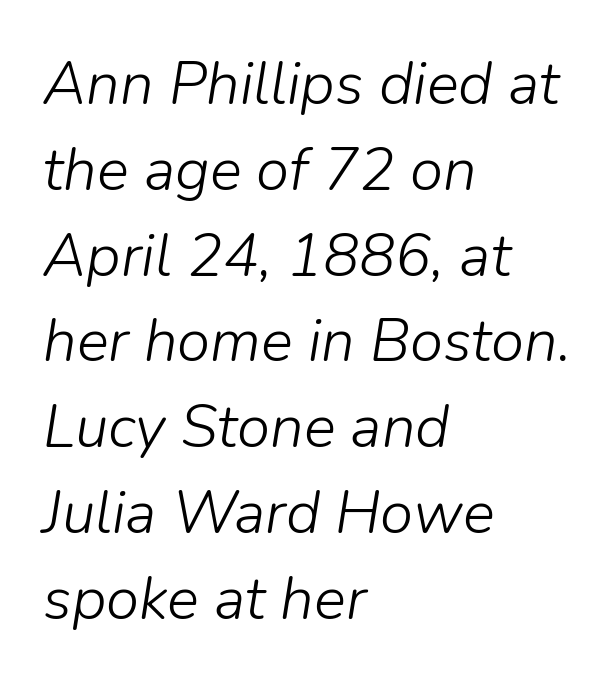
The image shows 60 px light type, italic (leaning right); set left-aligned, normal line spacing (1.43x), normal letter spacing, not underlined; low stroke contrast and a medium x-height.
